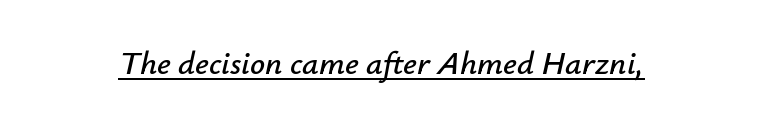
{"italic": "yes", "lean": "right", "slant_degrees": 12, "width": "normal", "stroke_contrast": "low", "x_height": "small", "monospaced": "no", "underline": "yes", "letter_spacing": "normal", "letter_spacing_em": 0.0, "glyph_px": 33}
